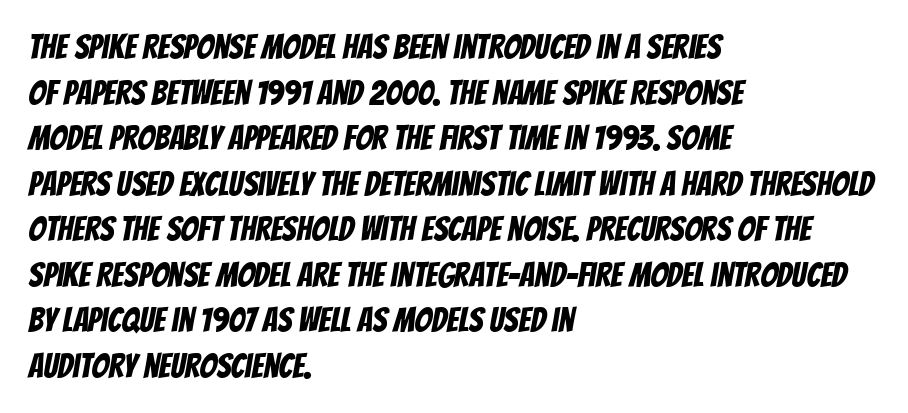
The image shows 34 px condensed sans-serif type; set left-aligned, normal line spacing (1.34x), normal letter spacing, not underlined; low stroke contrast and a large x-height.
